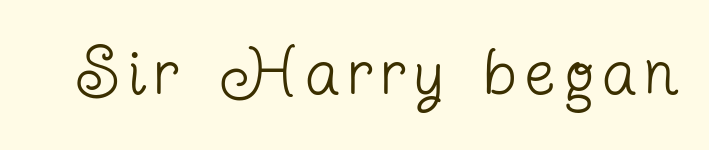
Italic: no, the glyphs are upright roman. Looks like regular typesetting: each glyph gets only the width it needs. Heft: none added — not bold. Classification — serif.
